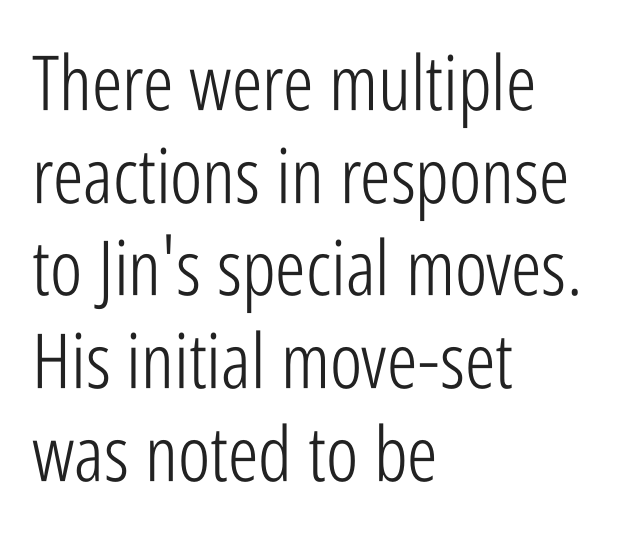
{"serif": "no", "italic": "no", "bold": "no", "weight": "light", "width": "condensed", "stroke_contrast": "low", "x_height": "medium", "monospaced": "no", "underline": "no", "align": "left", "line_spacing_ratio": 1.22, "letter_spacing": "normal", "letter_spacing_em": 0.0, "glyph_px": 76}
